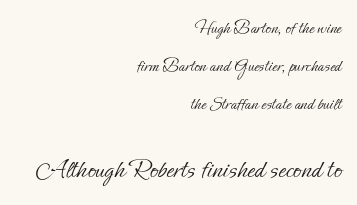
Q: Is the text bold? A: No.
Q: Is the text italic (slanted)? A: Yes.
Q: Is the text underlined? A: No.
Q: How is the paragraph aligned? A: Right-aligned.
Q: Is the spacing between letters normal or unusually wide? A: Normal.
Q: Is the spacing between lines tight, normal or loose? A: Loose.
Q: Which block of text is set in a larger size, the first (top) or the second (bottom)? A: The second (bottom) one.
